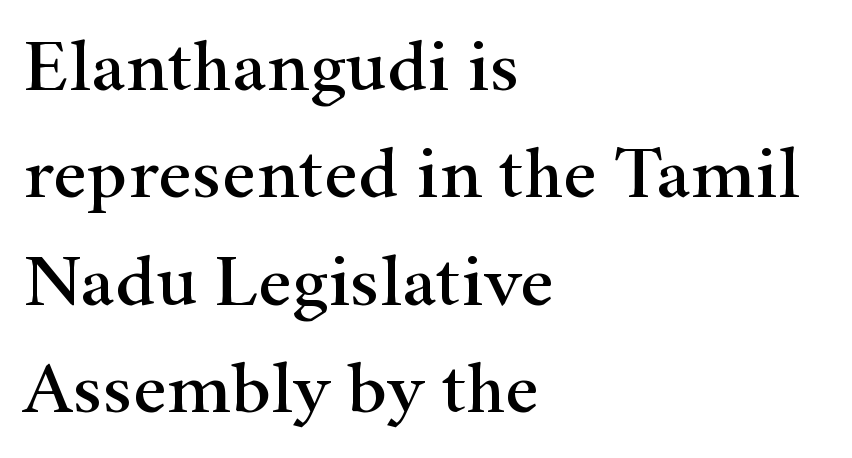
Q: Is the text italic (slanted)? A: No, it is upright.
Q: Is the typeface a serif or a sans-serif typeface? A: Serif.
Q: Is the text underlined? A: No.
Q: How is the paragraph aligned? A: Left-aligned.
Q: Is the spacing between letters normal or unusually wide? A: Normal.
Q: Is the spacing between lines tight, normal or loose? A: Normal.
Q: Width (condensed, normal, or wide)? A: Wide.
Q: Stroke contrast? A: High.
Q: x-height? A: Small.
Q: Monospaced? A: No.
